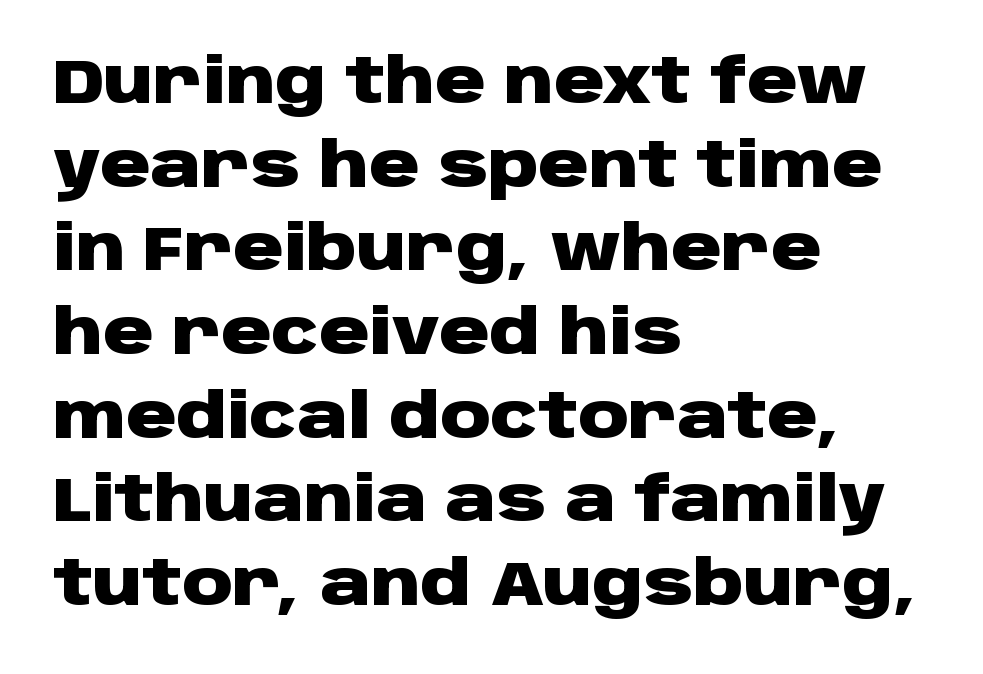
The image shows 62 px heavy, wide sans-serif type, upright; set left-aligned, normal line spacing (1.35x), normal letter spacing, not underlined; low stroke contrast and a large x-height.
